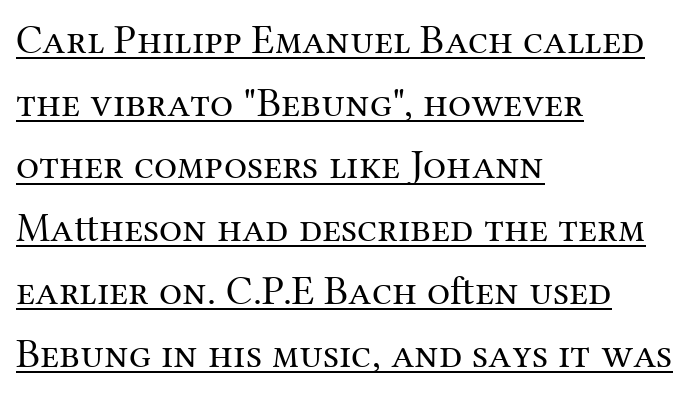
Q: Is the text bold? A: No.
Q: Is the text italic (slanted)? A: No, it is upright.
Q: Is the typeface a serif or a sans-serif typeface? A: Serif.
Q: Is the text underlined? A: Yes.
Q: How is the paragraph aligned? A: Left-aligned.
Q: Is the spacing between letters normal or unusually wide? A: Normal.
Q: Is the spacing between lines tight, normal or loose? A: Normal.
Q: Width (condensed, normal, or wide)? A: Normal.
Q: Stroke contrast? A: Medium.
Q: x-height? A: Medium.
Q: Monospaced? A: No.
